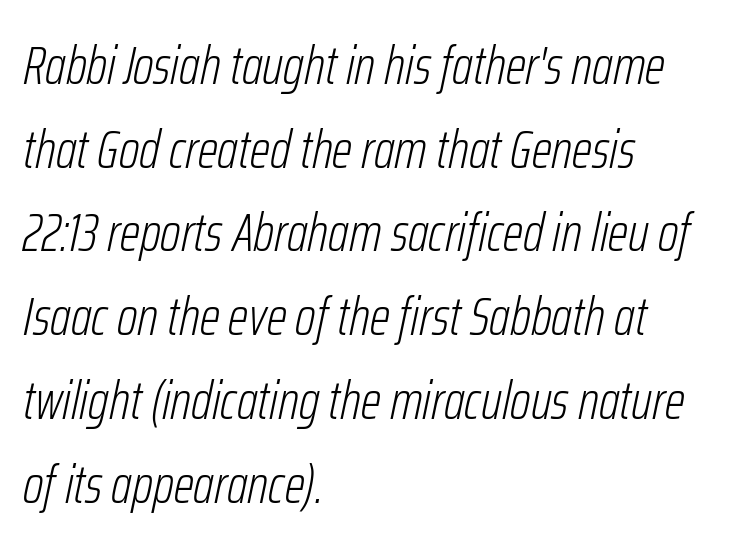
Q: Is the text bold? A: No.
Q: Is the text italic (slanted)? A: Yes, it leans right by about 12 degrees.
Q: Is the text underlined? A: No.
Q: How is the paragraph aligned? A: Left-aligned.
Q: Is the spacing between letters normal or unusually wide? A: Normal.
Q: Is the spacing between lines tight, normal or loose? A: Normal.
Q: Width (condensed, normal, or wide)? A: Condensed.
Q: Stroke contrast? A: Low.
Q: x-height? A: Medium.
Q: Monospaced? A: No.
